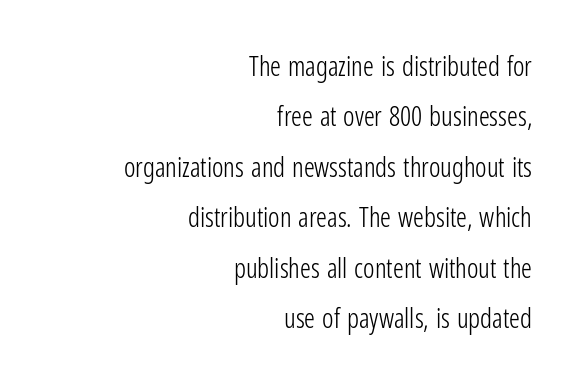
Q: Is the text bold? A: No.
Q: Is the text italic (slanted)? A: No, it is upright.
Q: Is the text underlined? A: No.
Q: How is the paragraph aligned? A: Right-aligned.
Q: Is the spacing between letters normal or unusually wide? A: Normal.
